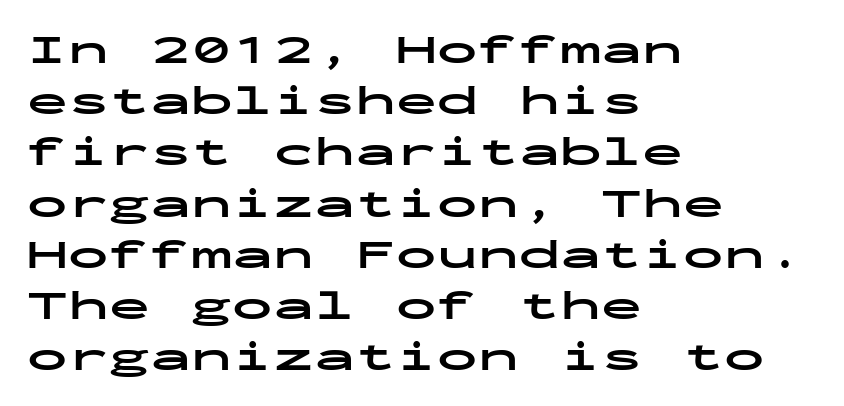
Each new line begins a customary step beneath the previous one. Chunky letters — that's bold for sure. Upright lettering throughout. Alignment: flush left. Each letter's strokes conclude bluntly, with no projecting serifs. The passage shown is typed in a monospace face where columns stay perfectly aligned.
